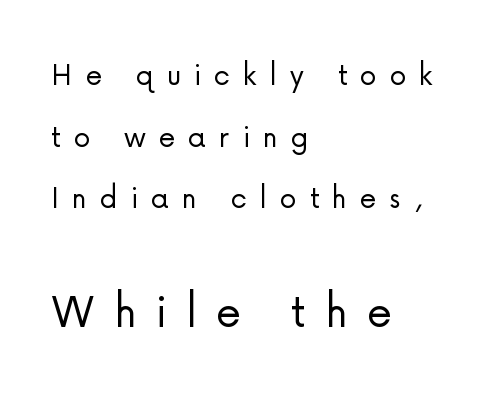
Reading top to bottom, the characters get bigger at the block break. The tracking reads as deliberately expanded to a designer's eye. Stroke mass is kept to a normal reading level or below. Clear beneath every line of the passage. In terms of letterform style, serifs are entirely absent. This sample has the flowing, uneven cadence of proportional lettering.
